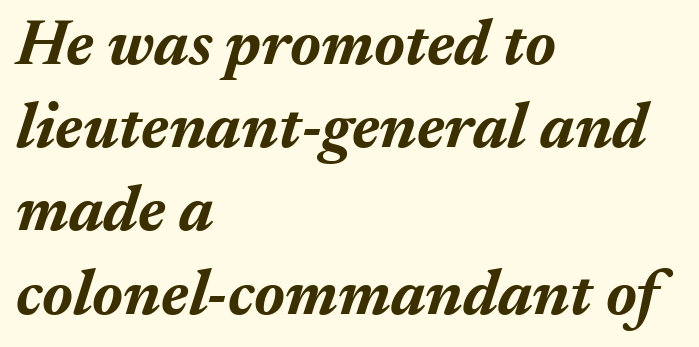
{"italic": "yes", "lean": "right", "slant_degrees": 17, "bold": "yes", "weight": "bold", "width": "normal", "stroke_contrast": "medium", "x_height": "medium", "monospaced": "no", "underline": "no", "align": "left", "line_spacing": "normal", "line_spacing_ratio": 1.3, "letter_spacing": "normal", "letter_spacing_em": 0.0, "glyph_px": 64}
